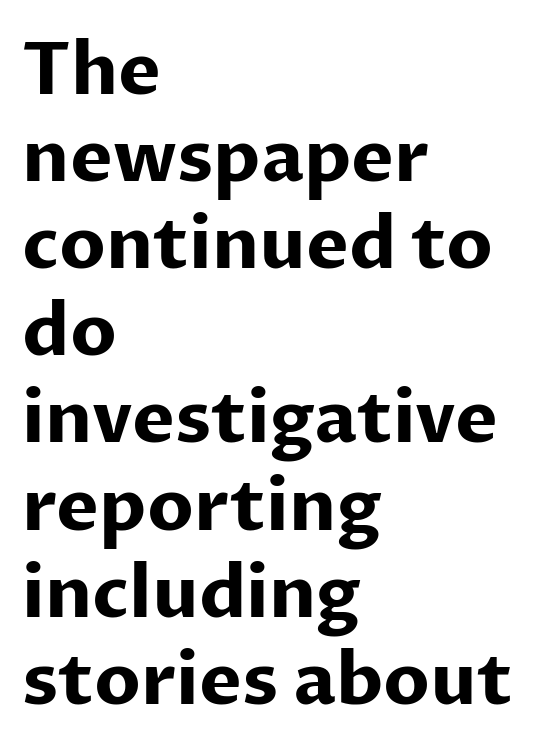
The image shows 72 px bold sans-serif type, upright; set left-aligned, line spacing 1.21x, normal letter spacing, not underlined; low stroke contrast and a medium x-height.
